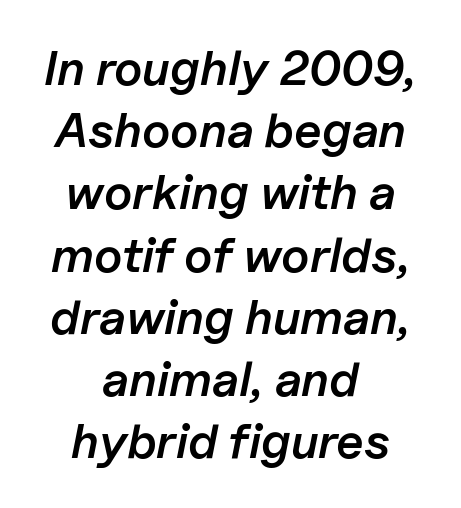
The image shows 49 px semibold type, italic (leaning right); set centered, normal line spacing (1.27x), normal letter spacing, not underlined; low stroke contrast and a medium x-height.
